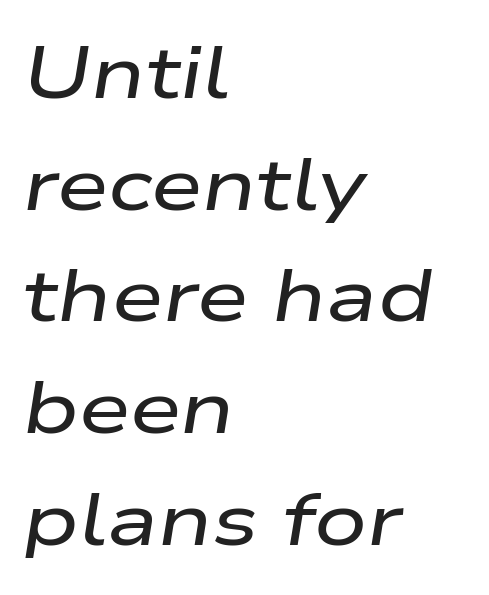
Q: Is the text italic (slanted)? A: Yes, it leans right by about 9 degrees.
Q: Is the text underlined? A: No.
Q: How is the paragraph aligned? A: Left-aligned.
Q: Is the spacing between letters normal or unusually wide? A: Normal.
Q: Is the spacing between lines tight, normal or loose? A: Normal.
Q: Width (condensed, normal, or wide)? A: Wide.
Q: Stroke contrast? A: Low.
Q: x-height? A: Medium.
Q: Monospaced? A: No.
